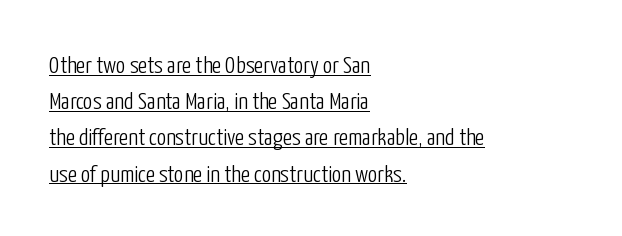
The image shows 24 px text type, upright; set left-aligned, normal line spacing (1.51x), normal letter spacing, underlined.
